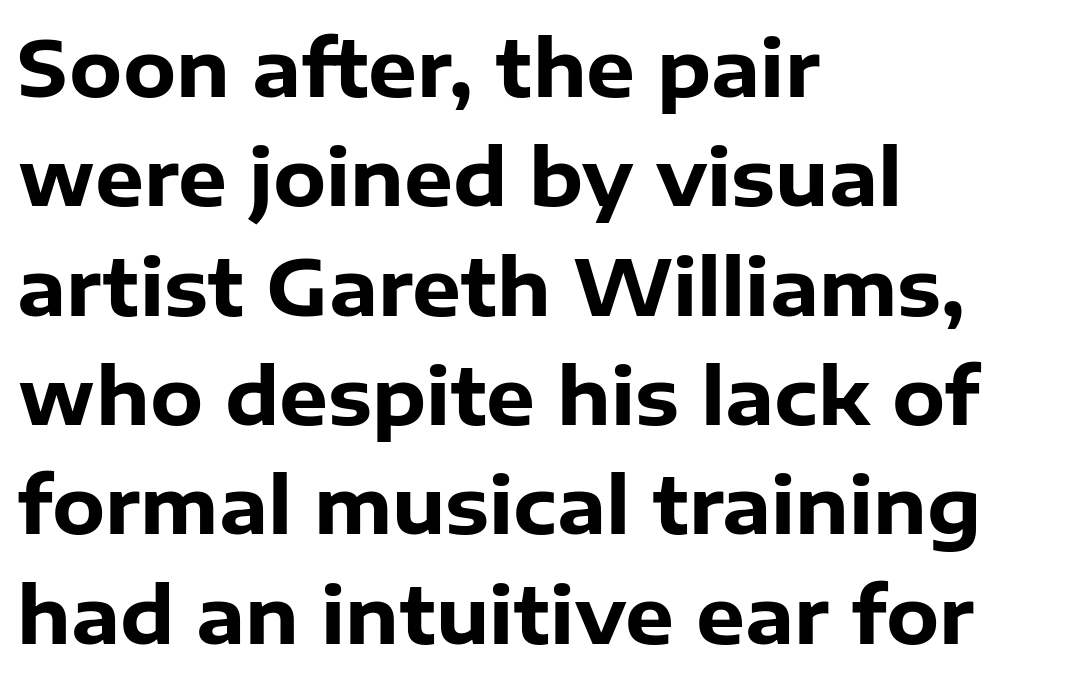
The image shows 77 px heavy sans-serif type, upright; set left-aligned, normal line spacing (1.42x), normal letter spacing, not underlined; low stroke contrast and a medium x-height.
